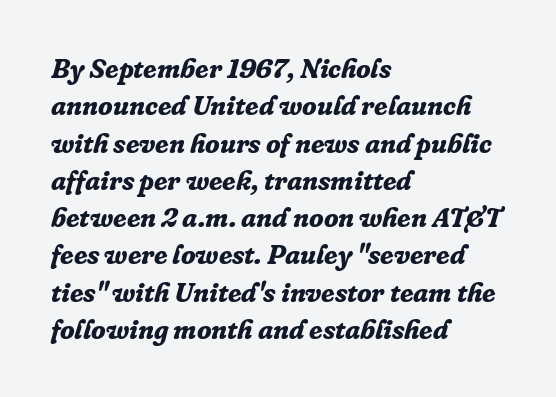
The image shows 27 px bold type, italic (leaning right); set left-aligned, normal line spacing (1.38x), normal letter spacing, not underlined.
